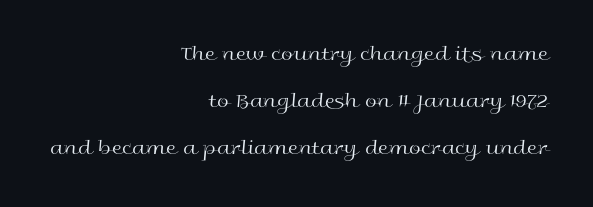
Compared with typical paragraphs, the rows here are farther apart. Only glyphs here, with clear space below each row. The letters look calm and open, with moderate or lighter stems. The tracking reads as untouched default to a designer's eye.
